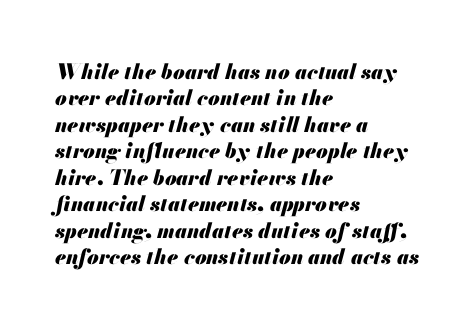
Q: Is the text bold? A: Yes.
Q: Is the text italic (slanted)? A: Yes, it leans right by about 13 degrees.
Q: Is the text underlined? A: No.
Q: How is the paragraph aligned? A: Left-aligned.
Q: Is the spacing between letters normal or unusually wide? A: Normal.
Q: Is the spacing between lines tight, normal or loose? A: Normal.
